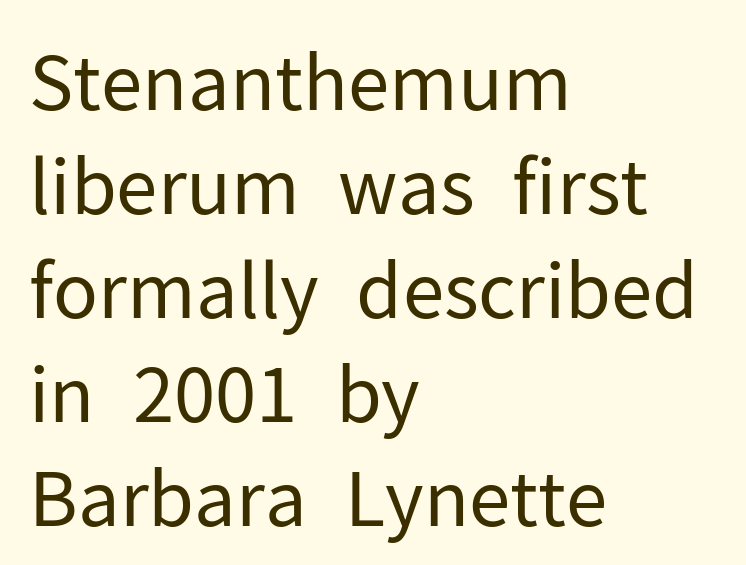
Q: Is the text bold? A: No.
Q: Is the text italic (slanted)? A: No, it is upright.
Q: Is the typeface a serif or a sans-serif typeface? A: Sans-serif.
Q: Is the text underlined? A: No.
Q: How is the paragraph aligned? A: Left-aligned.
Q: Is the spacing between letters normal or unusually wide? A: Normal.
Q: Is the spacing between lines tight, normal or loose? A: Normal.
Q: Width (condensed, normal, or wide)? A: Normal.
Q: Stroke contrast? A: Low.
Q: x-height? A: Medium.
Q: Monospaced? A: No.
